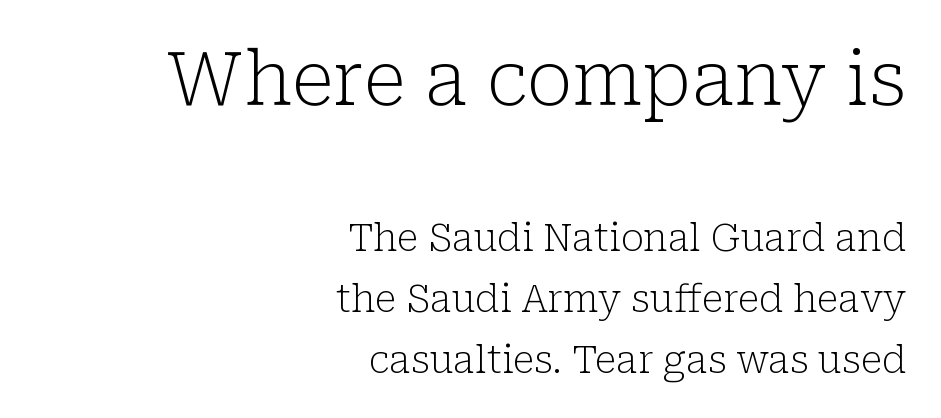
{"serif": "yes", "italic": "no", "bold": "no", "weight": "light", "width": "normal", "stroke_contrast": "low", "x_height": "medium", "monospaced": "no", "underline": "no", "align": "right", "line_spacing": "normal", "line_spacing_ratio": 1.6, "letter_spacing": "normal", "letter_spacing_em": 0.0, "larger_block": "first", "size_ratio": 1.97, "glyph_px": 75}
